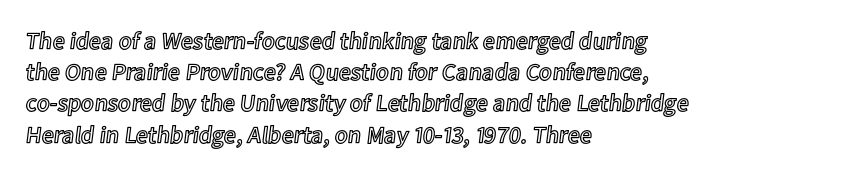
Q: Is the text italic (slanted)? A: Yes.
Q: Is the text underlined? A: No.
Q: How is the paragraph aligned? A: Left-aligned.
Q: Is the spacing between letters normal or unusually wide? A: Normal.
Q: Is the spacing between lines tight, normal or loose? A: Normal.
